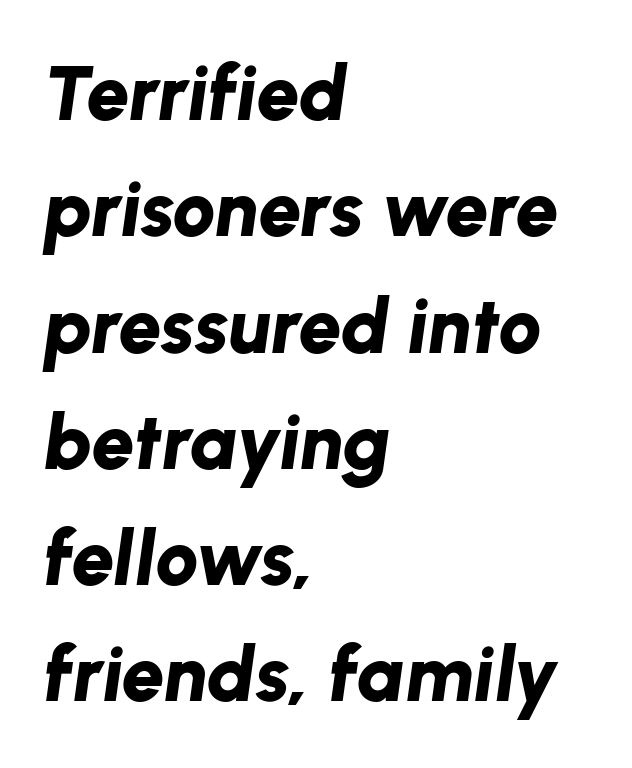
Q: Is the text bold? A: Yes.
Q: Is the text italic (slanted)? A: Yes, it leans right by about 8 degrees.
Q: Is the text underlined? A: No.
Q: How is the paragraph aligned? A: Left-aligned.
Q: Is the spacing between letters normal or unusually wide? A: Normal.
Q: Is the spacing between lines tight, normal or loose? A: Normal.
Q: Width (condensed, normal, or wide)? A: Normal.
Q: Stroke contrast? A: Low.
Q: x-height? A: Medium.
Q: Monospaced? A: No.
